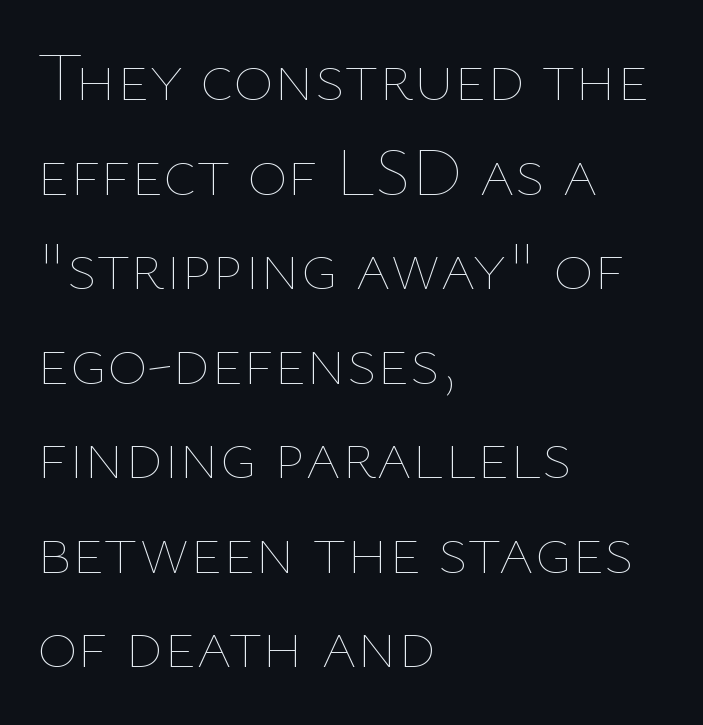
A quiet, ordinary-to-light weight characterises the typeface. In terms of leading, this rendering sits right in the middle. All the whitespace from short lines collects on the right. Designer's note — italics off, roman on.
